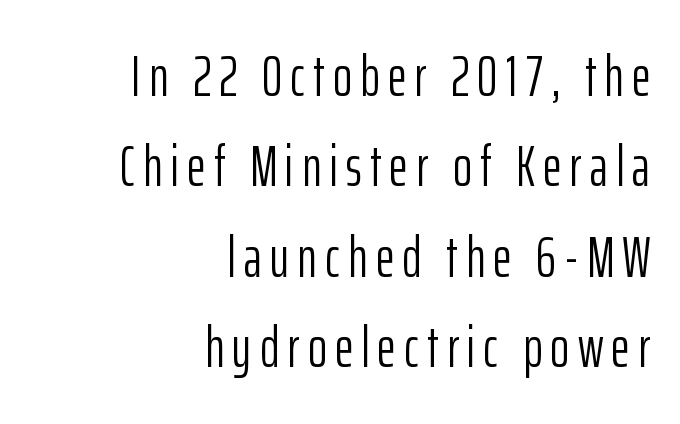
{"serif": "no", "italic": "no", "bold": "no", "weight": "light", "width": "condensed", "stroke_contrast": "low", "x_height": "medium", "monospaced": "no", "underline": "no", "align": "right", "line_spacing": "normal", "line_spacing_ratio": 1.56, "glyph_px": 58}
